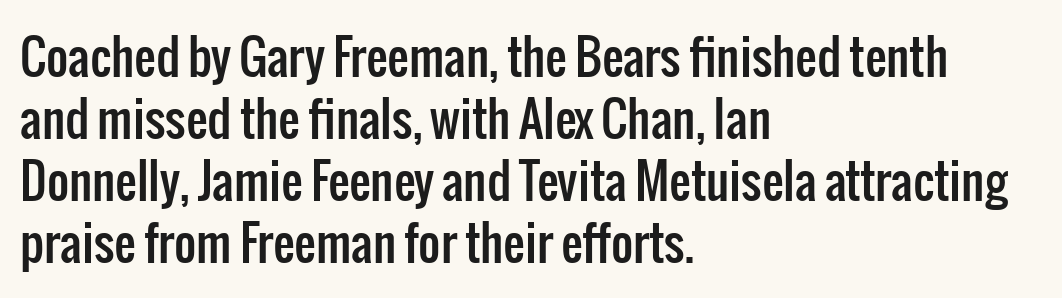
Q: Is the text italic (slanted)? A: No, it is upright.
Q: Is the typeface a serif or a sans-serif typeface? A: Sans-serif.
Q: Is the text underlined? A: No.
Q: How is the paragraph aligned? A: Left-aligned.
Q: Is the spacing between letters normal or unusually wide? A: Normal.
Q: Is the spacing between lines tight, normal or loose? A: Normal.
Q: Width (condensed, normal, or wide)? A: Condensed.
Q: Stroke contrast? A: Low.
Q: x-height? A: Medium.
Q: Monospaced? A: No.
